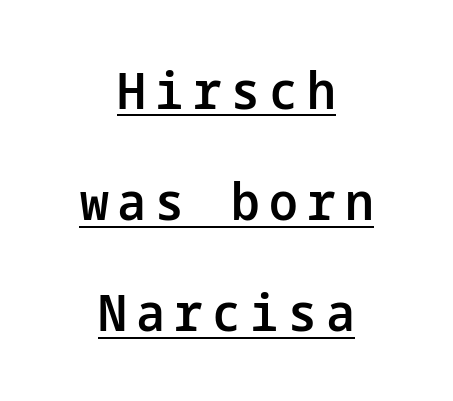
The image shows 51 px semibold sans-serif type, upright; set centered, loose line spacing (2.18x), underlined; low stroke contrast and a medium x-height.
